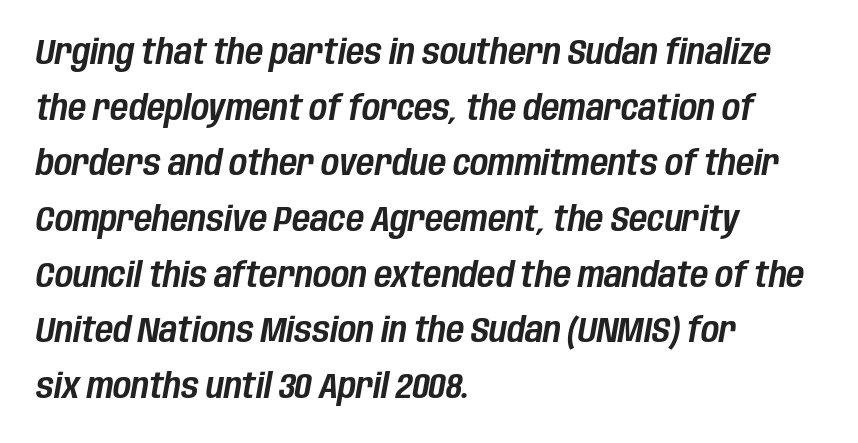
The image shows 35 px condensed type, italic (leaning right); set left-aligned, normal line spacing (1.59x), normal letter spacing, not underlined; low stroke contrast and a large x-height.
